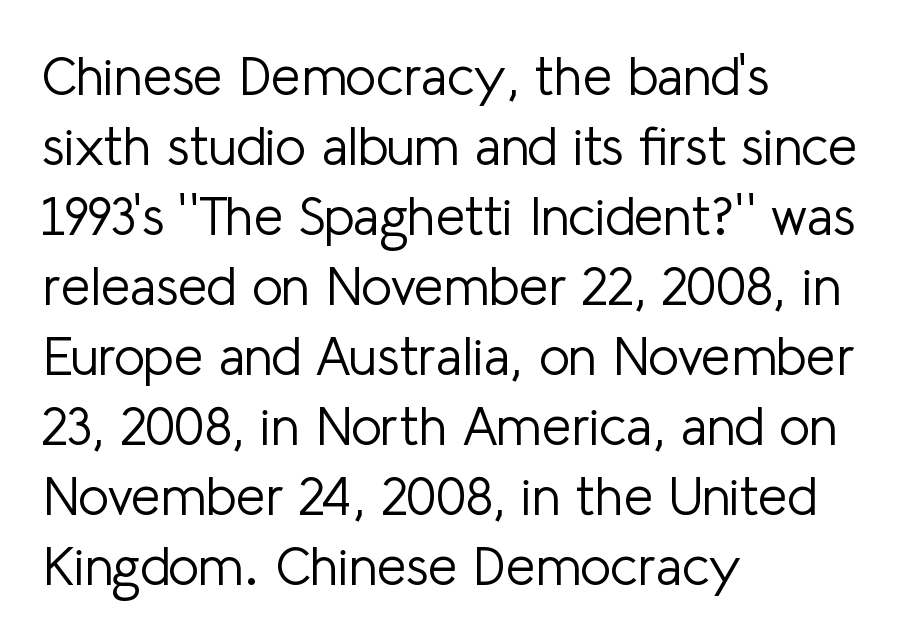
{"serif": "no", "italic": "no", "bold": "no", "weight": "light", "width": "normal", "stroke_contrast": "low", "x_height": "medium", "monospaced": "no", "underline": "no", "align": "left", "line_spacing": "normal", "line_spacing_ratio": 1.32, "letter_spacing": "normal", "letter_spacing_em": 0.0, "glyph_px": 53}
